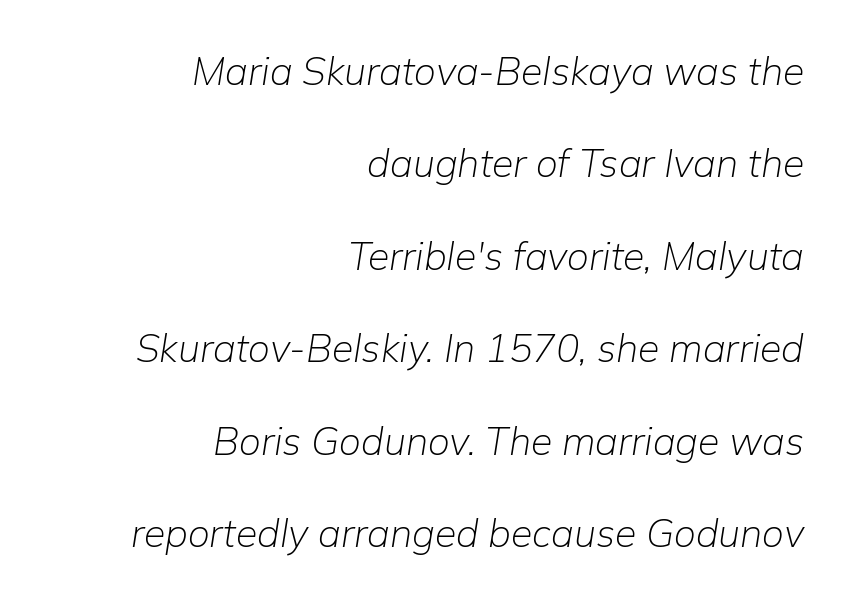
{"italic": "yes", "lean": "right", "slant_degrees": 9, "bold": "no", "weight": "light", "width": "normal", "stroke_contrast": "low", "x_height": "medium", "monospaced": "no", "underline": "no", "align": "right", "line_spacing": "loose", "line_spacing_ratio": 2.37, "letter_spacing": "normal", "letter_spacing_em": 0.0, "glyph_px": 39}
